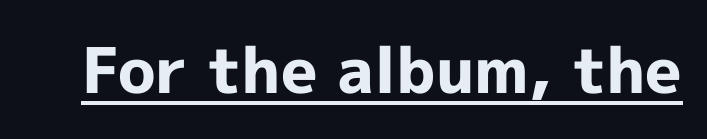
Q: Is the text bold? A: Yes.
Q: Is the text italic (slanted)? A: No, it is upright.
Q: Is the typeface a serif or a sans-serif typeface? A: Sans-serif.
Q: Is the text underlined? A: Yes.
Q: Is the spacing between letters normal or unusually wide? A: Normal.
Q: Width (condensed, normal, or wide)? A: Normal.
Q: x-height? A: Medium.
Q: Monospaced? A: No.
